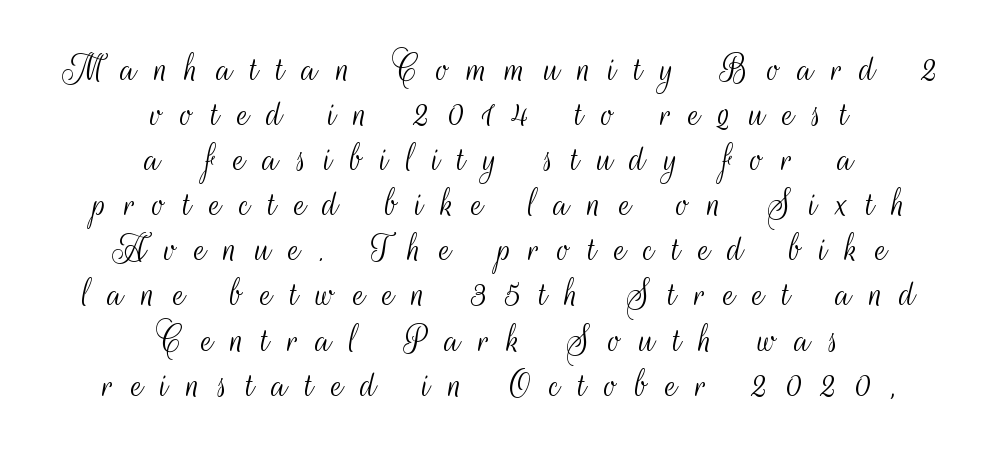
The image shows 41 px light, condensed sans-serif type; set centered, tight line spacing (1.1x), unusually wide letter spacing (+0.44 em), not underlined; medium stroke contrast and a small x-height.
